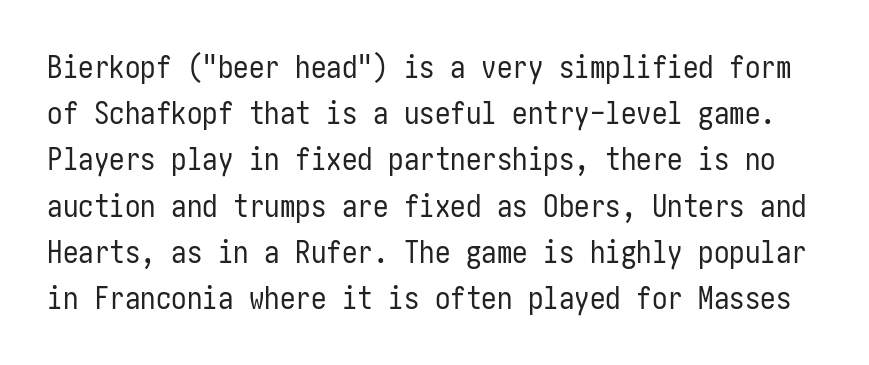
The typesetting does not lean heavy: it is not bold. Look at the tracking — it's just the regular setting, nothing added. Line spacing here is normal. A clean baseline with only descenders dipping below it. The lettering stays uniformly vertical, giving the passage a roman look.
